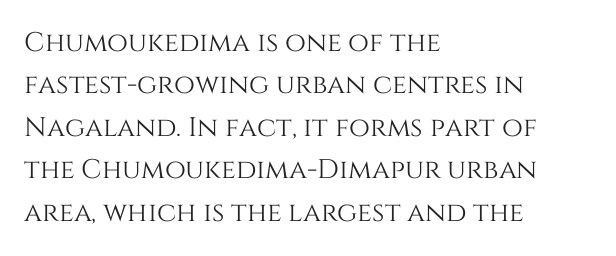
The image shows 27 px text type, upright; set left-aligned, normal line spacing (1.57x), normal letter spacing, not underlined.
